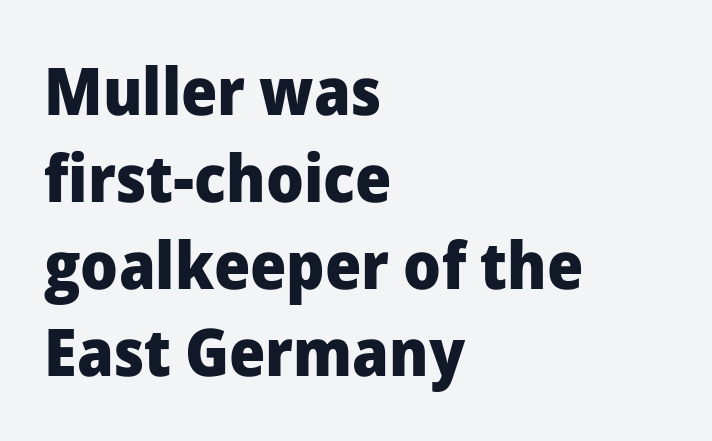
The image shows 66 px heavy sans-serif type, upright; set left-aligned, normal line spacing (1.32x), normal letter spacing, not underlined; low stroke contrast and a medium x-height.
